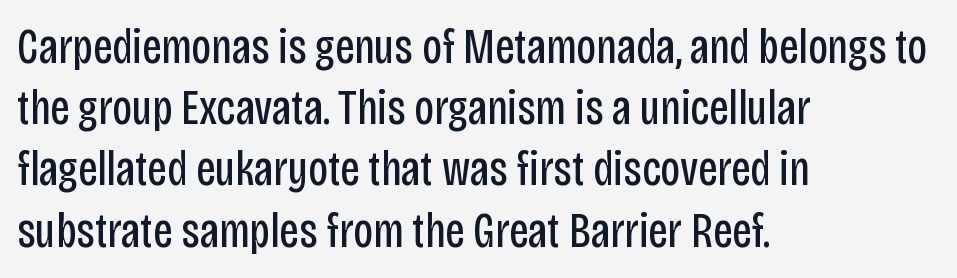
The weight would be labelled regular, book, light, or lighter still. Is this a fixed-width face? No — the glyphs have proportional, varying widths. The horizontal fit of the characters is conventional and even. Alignment: flush left.
